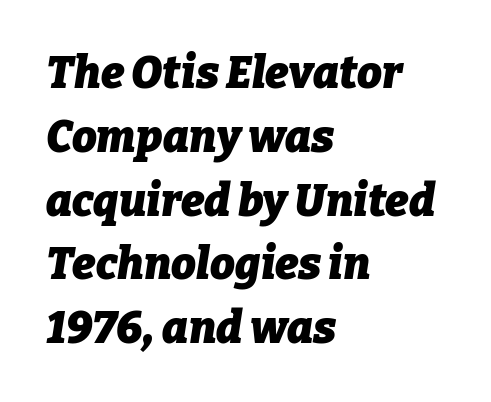
Q: Is the text bold? A: Yes.
Q: Is the text italic (slanted)? A: Yes, it leans right by about 9 degrees.
Q: Is the text underlined? A: No.
Q: How is the paragraph aligned? A: Left-aligned.
Q: Is the spacing between letters normal or unusually wide? A: Normal.
Q: Is the spacing between lines tight, normal or loose? A: Normal.
Q: Width (condensed, normal, or wide)? A: Normal.
Q: Stroke contrast? A: Low.
Q: x-height? A: Medium.
Q: Monospaced? A: No.
